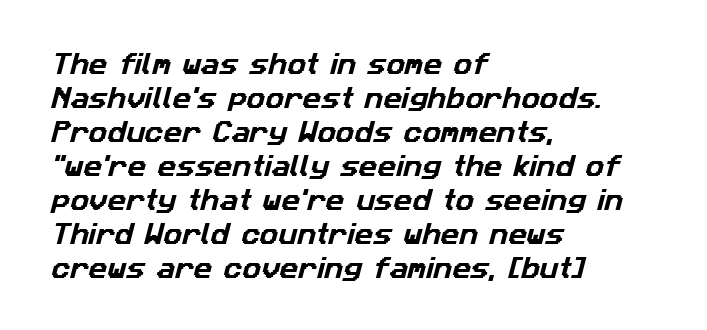
Honestly, the row spacing looks completely unremarkable. The setting favours the left margin, as ordinary paragraphs usually do. There is no visible air inserted between adjacent glyphs. Rule under the text: the space is simply empty.
